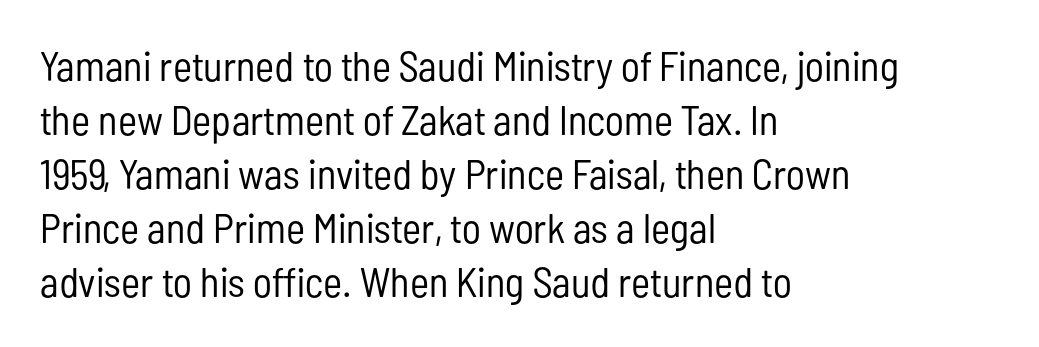
The specimen reads as upright at a glance. Varying glyph widths throughout — classic text-font behaviour. Which margin do the lines hug? The left one — the right edge is uneven. The glyphs are unaccompanied by any horizontal stroke below them. Ink coverage per letter is moderate at most. In terms of letterspacing, this is plain default setting.
